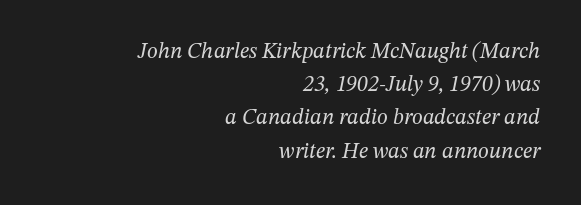
The image shows 22 px text type, italic (leaning right); set right-aligned, normal line spacing (1.51x), normal letter spacing, not underlined.
